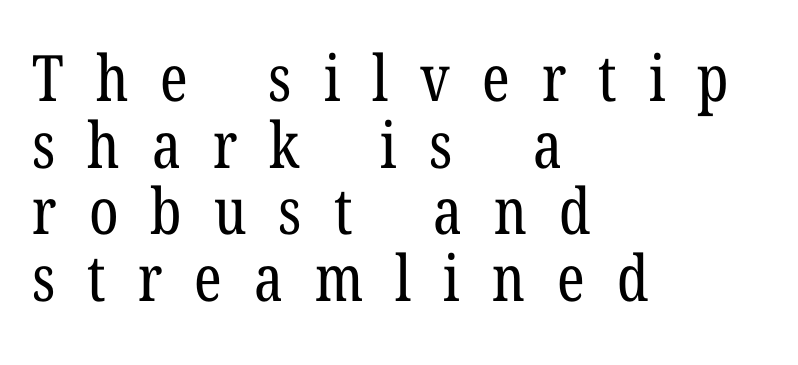
The passage shown stacks its lines with hardly any gap. Stroke terminals: seriffed. Display-style spreading of the glyphs; the letterfit is very open. The strip under each line holds only bare page. Counters stay open thanks to moderate or lighter strokes. A student would call this left alignment; a typographer would say flush left, rag right.
